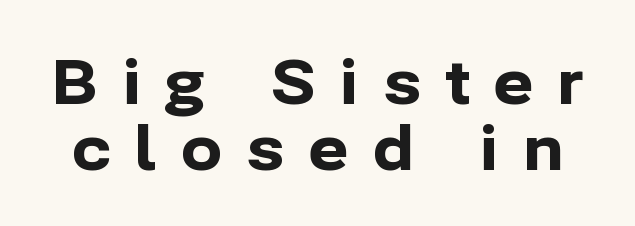
{"serif": "no", "italic": "no", "bold": "yes", "weight": "bold", "width": "normal", "stroke_contrast": "low", "x_height": "medium", "monospaced": "no", "underline": "no", "line_spacing": "tight", "line_spacing_ratio": 1.06, "letter_spacing": "wide", "letter_spacing_em": 0.38, "glyph_px": 62}
